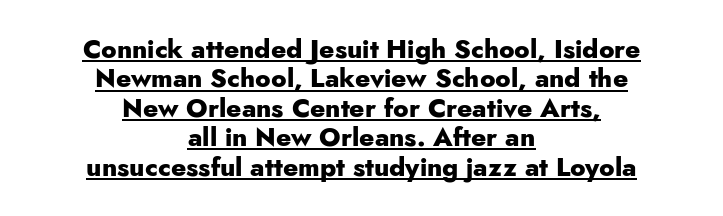
{"italic": "no", "bold": "yes", "underline": "yes", "align": "center", "line_spacing": "tight", "line_spacing_ratio": 1.13, "letter_spacing": "normal", "letter_spacing_em": 0.0, "glyph_px": 26}
